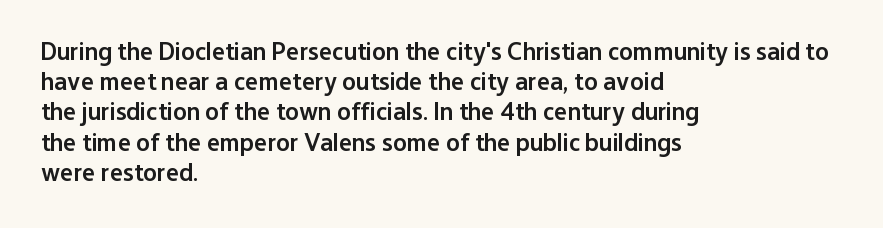
Q: Is the text bold? A: Semi-bold.
Q: Is the text italic (slanted)? A: No, it is upright.
Q: Is the text underlined? A: No.
Q: How is the paragraph aligned? A: Left-aligned.
Q: Is the spacing between letters normal or unusually wide? A: Normal.
